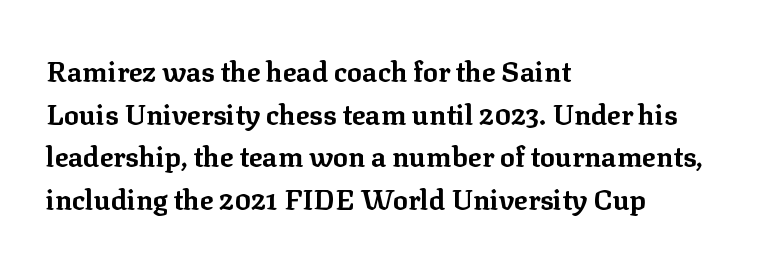
The image shows 28 px bold serif type, upright; set left-aligned, normal line spacing (1.52x), normal letter spacing, not underlined; low stroke contrast and a medium x-height.
